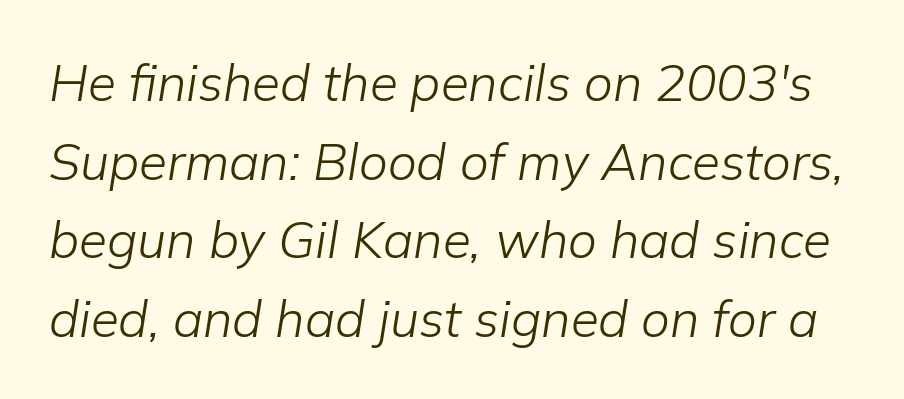
{"italic": "yes", "lean": "right", "slant_degrees": 9, "bold": "no", "weight": "light", "width": "normal", "stroke_contrast": "low", "x_height": "medium", "monospaced": "no", "underline": "no", "line_spacing": "normal", "line_spacing_ratio": 1.54, "letter_spacing": "normal", "letter_spacing_em": 0.0, "glyph_px": 51}
